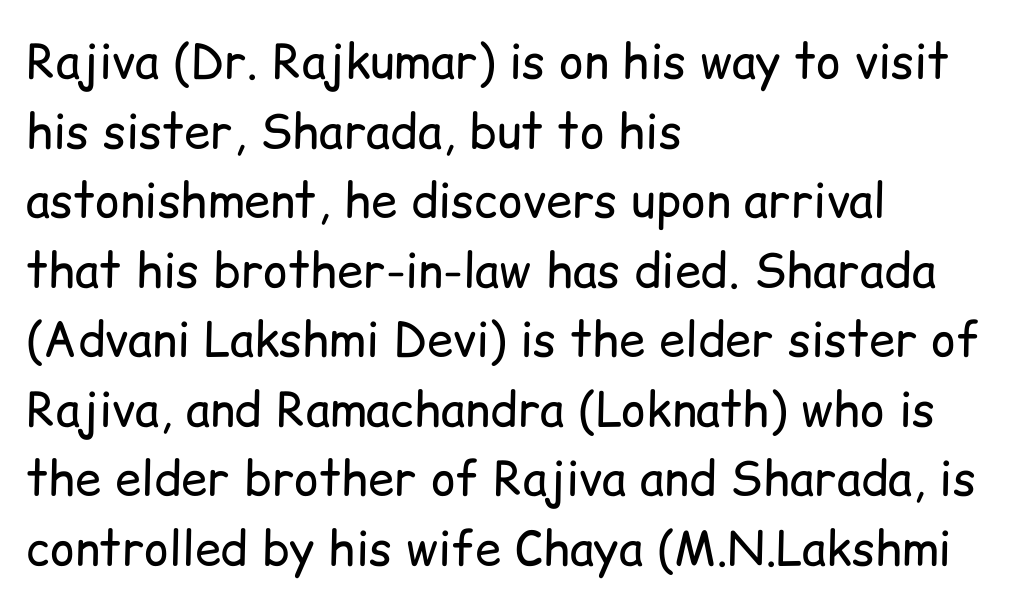
The image shows 47 px regular-weight sans-serif type, upright; set left-aligned, normal line spacing (1.48x), normal letter spacing, not underlined; low stroke contrast and a medium x-height.
